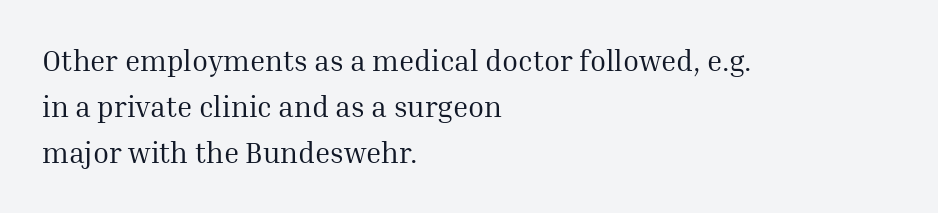
The image shows 29 px regular-weight serif type, upright; set left-aligned, normal line spacing (1.59x), normal letter spacing, not underlined; medium stroke contrast and a medium x-height.
